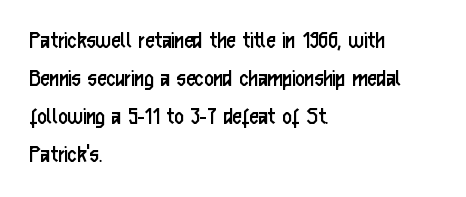
Q: Is the text bold? A: No.
Q: Is the text italic (slanted)? A: No, it is upright.
Q: Is the text underlined? A: No.
Q: How is the paragraph aligned? A: Left-aligned.
Q: Is the spacing between letters normal or unusually wide? A: Normal.
Q: Is the spacing between lines tight, normal or loose? A: Normal.
